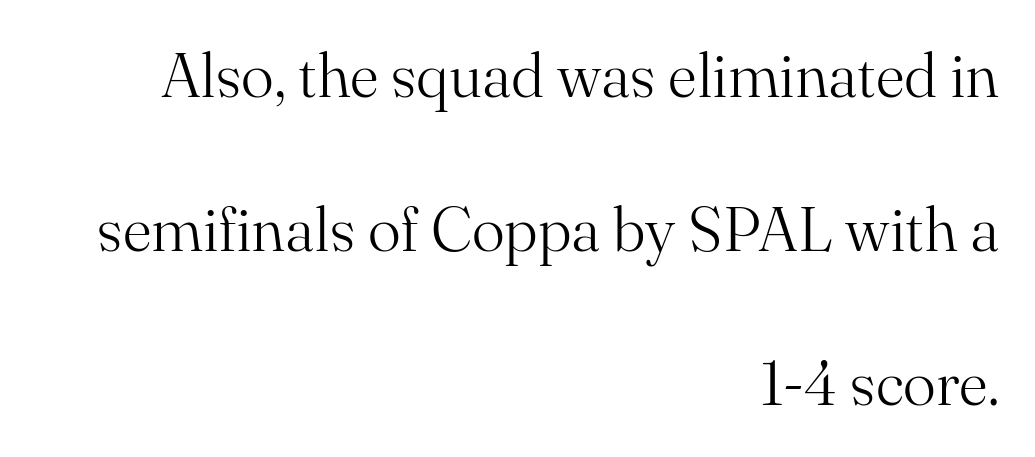
Are there feet on the stems? There are — it's a serif. The type sits square on the baseline with zero lean. Spacing between characters is what you'd get straight out of the box. Is the type heavy? It reads as light-to-regular instead. The face used here is proportionally spaced, like ordinary book or web type.
